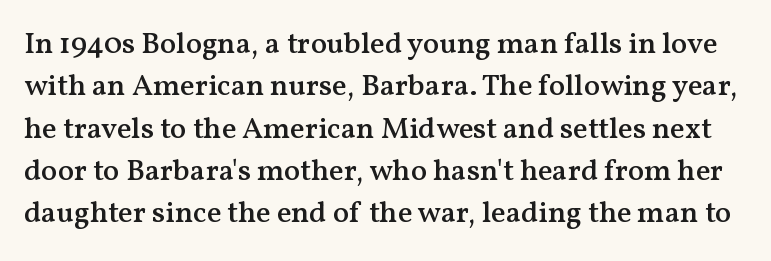
The image shows 30 px semibold serif type, upright; set normal line spacing (1.41x), normal letter spacing, not underlined; medium stroke contrast and a medium x-height.
